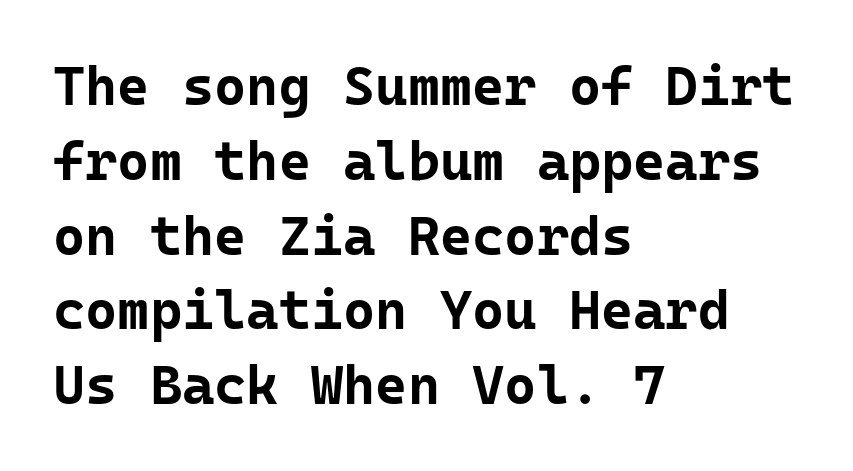
Q: Is the text bold? A: Yes.
Q: Is the text italic (slanted)? A: No, it is upright.
Q: Is the typeface a serif or a sans-serif typeface? A: Sans-serif.
Q: Is the text underlined? A: No.
Q: How is the paragraph aligned? A: Left-aligned.
Q: Is the spacing between letters normal or unusually wide? A: Normal.
Q: Is the spacing between lines tight, normal or loose? A: Normal.
Q: Width (condensed, normal, or wide)? A: Normal.
Q: Stroke contrast? A: Low.
Q: x-height? A: Medium.
